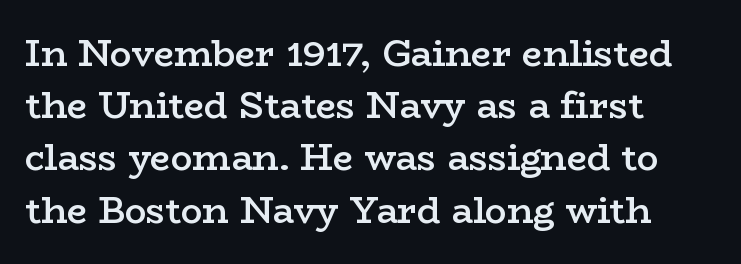
{"serif": "yes", "italic": "no", "bold": "semi", "weight": "semibold", "width": "wide", "stroke_contrast": "low", "x_height": "medium", "monospaced": "no", "underline": "no", "align": "left", "line_spacing": "normal", "line_spacing_ratio": 1.45, "letter_spacing": "normal", "letter_spacing_em": 0.0, "glyph_px": 36}
